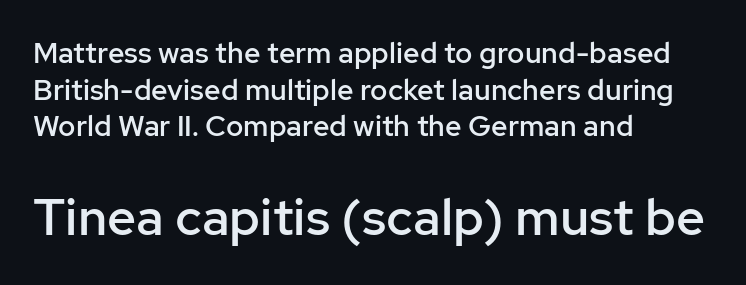
Caption: standard tracking, unaltered. The face used here is proportionally spaced, like ordinary book or web type. Visually, the bottom section dominates because its glyphs are scaled up. The leading is moderate, giving the passage an even texture.
